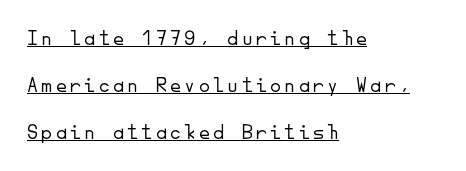
Q: Is the text bold? A: No.
Q: Is the text italic (slanted)? A: No, it is upright.
Q: Is the text underlined? A: Yes.
Q: How is the paragraph aligned? A: Left-aligned.
Q: Is the spacing between lines tight, normal or loose? A: Loose.
